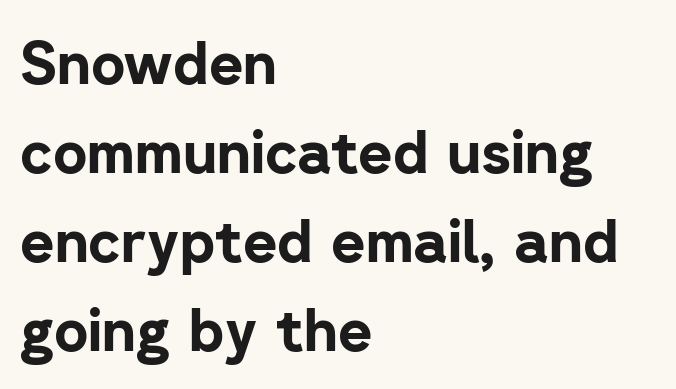
The gap between lines stays unmarked. The characters look thick and weighty, a clear bold. Every character sits straight up, as roman type does. The letters carry no serifs — their stems end cleanly without finishing strokes. These lines are rendered in a variable-pitch font. Does the leading feel generous? No, just average.
